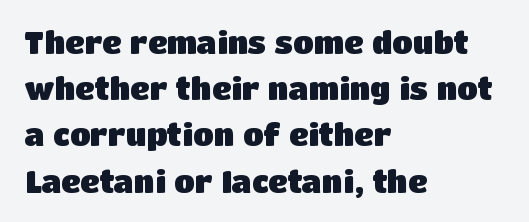
{"serif": "no", "italic": "no", "bold": "yes", "weight": "heavy", "width": "normal", "stroke_contrast": "low", "x_height": "large", "monospaced": "no", "underline": "no", "align": "left", "line_spacing": "normal", "line_spacing_ratio": 1.54, "letter_spacing": "normal", "letter_spacing_em": 0.0, "glyph_px": 30}
